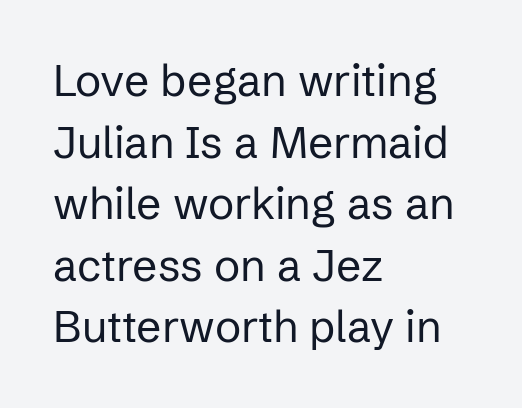
{"serif": "no", "italic": "no", "bold": "no", "weight": "regular", "width": "normal", "stroke_contrast": "low", "x_height": "medium", "monospaced": "no", "underline": "no", "align": "left", "line_spacing": "normal", "line_spacing_ratio": 1.4, "letter_spacing": "normal", "letter_spacing_em": 0.0, "glyph_px": 44}
